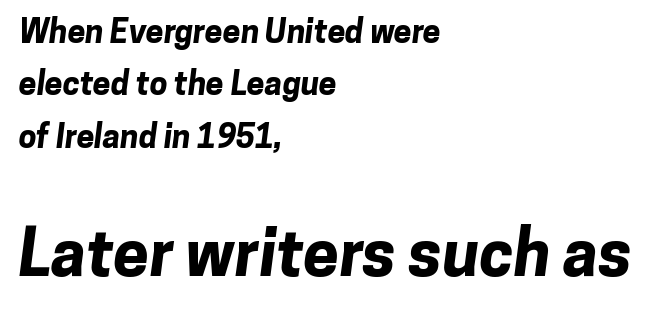
This sample has the flowing, uneven cadence of proportional lettering. The more generous point size was reserved for the lower chunk. Rule under the text: the space is simply empty. Is the block centered? No — it sits flush against the left margin. Observe the ordinary spacing: letters are neighbours, not strangers. The sample has been set heavy, in full bold.
